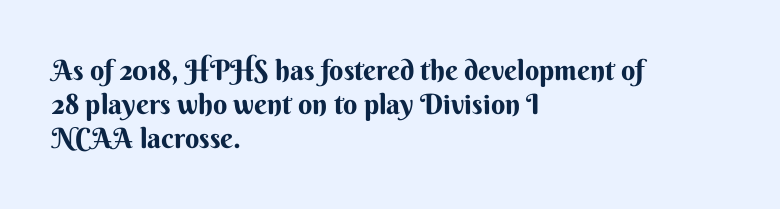
Ascenders rise straight up at ninety degrees. Spacing between characters is what you'd get straight out of the box. A clean baseline with only descenders dipping below it. Do the characters align in a grid? No, the font is proportional.
